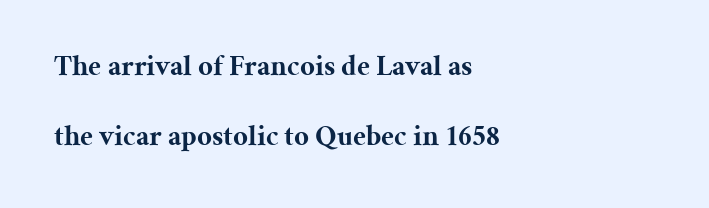
Casual observation: everything's shoved over to the left. There is no visible air inserted between adjacent glyphs. Varying glyph widths throughout — classic text-font behaviour. Typographic density is high because the face is bold. Notice the wide empty band between every row — that's loose leading. Serif or sans? Serif — the stroke terminals have little feet.
